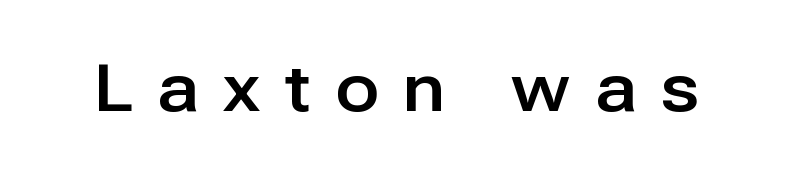
The image shows 65 px sans-serif type, upright; set unusually wide letter spacing (+0.38 em), not underlined; low stroke contrast and a medium x-height.
